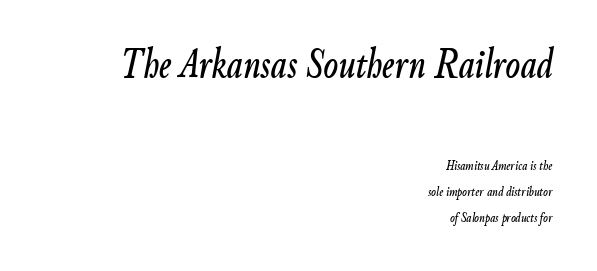
The image shows 43 px condensed type, italic (leaning right); set right-aligned, line spacing 1.85x, normal letter spacing, not underlined; the first (top) block is 3.07x larger; low stroke contrast and a small x-height.
